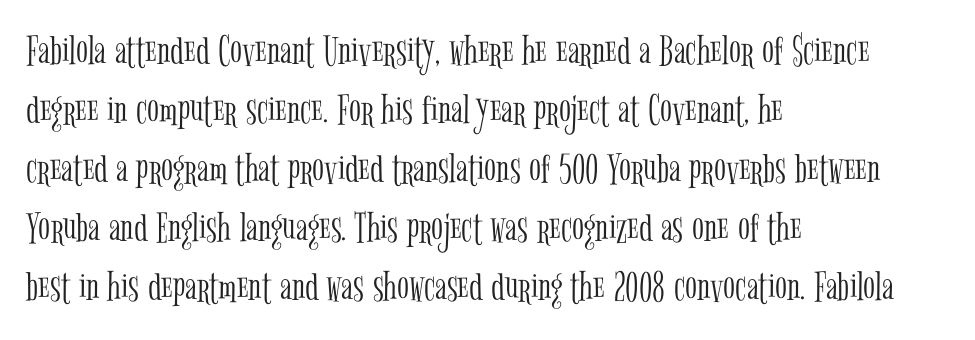
Q: Is the text bold? A: No.
Q: Is the text italic (slanted)? A: No, it is upright.
Q: Is the typeface a serif or a sans-serif typeface? A: Serif.
Q: Is the text underlined? A: No.
Q: How is the paragraph aligned? A: Left-aligned.
Q: Is the spacing between letters normal or unusually wide? A: Normal.
Q: Is the spacing between lines tight, normal or loose? A: Normal.
Q: Width (condensed, normal, or wide)? A: Condensed.
Q: Stroke contrast? A: Low.
Q: x-height? A: Medium.
Q: Monospaced? A: No.
